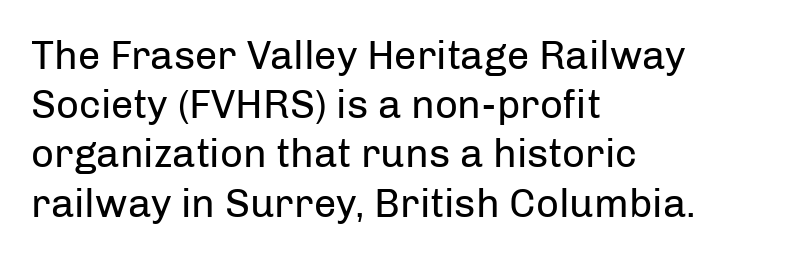
The image shows 40 px regular-weight sans-serif type, upright; set left-aligned, line spacing 1.23x, normal letter spacing, not underlined; low stroke contrast and a medium x-height.
